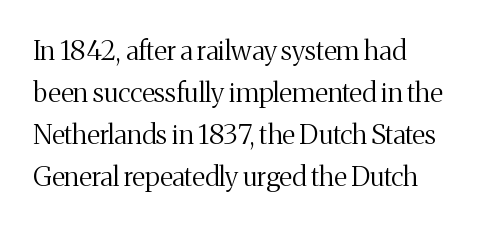
{"italic": "no", "bold": "no", "underline": "no", "align": "left", "line_spacing": "normal", "line_spacing_ratio": 1.55, "letter_spacing": "normal", "letter_spacing_em": 0.0, "glyph_px": 27}
